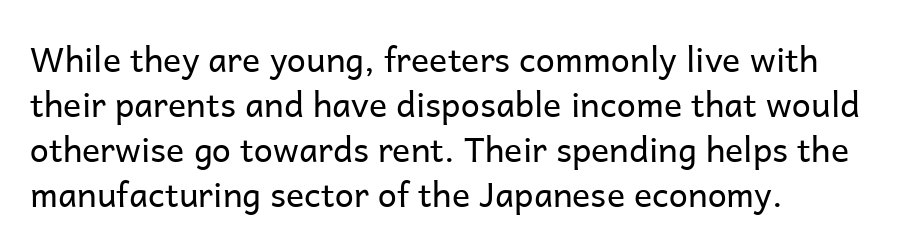
{"serif": "no", "italic": "no", "bold": "no", "weight": "regular", "width": "normal", "stroke_contrast": "low", "x_height": "medium", "monospaced": "no", "underline": "no", "align": "left", "line_spacing": "normal", "line_spacing_ratio": 1.32, "letter_spacing": "normal", "letter_spacing_em": 0.0, "glyph_px": 34}
